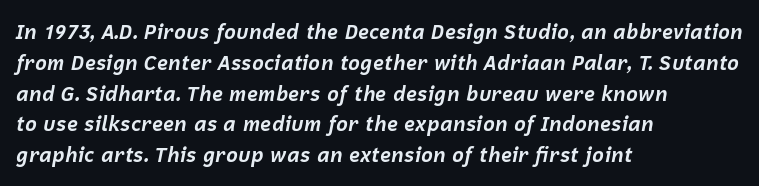
Q: Is the text bold? A: Yes.
Q: Is the text italic (slanted)? A: Yes, it leans right by about 12 degrees.
Q: Is the text underlined? A: No.
Q: How is the paragraph aligned? A: Left-aligned.
Q: Is the spacing between letters normal or unusually wide? A: Normal.
Q: Is the spacing between lines tight, normal or loose? A: Normal.
